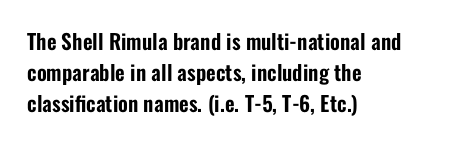
Does the copy run flush right? No — it runs flush left. The specimen reads as upright at a glance. Between one letter and the next there's only the usual sliver of space. The designer left line spacing at the default.
